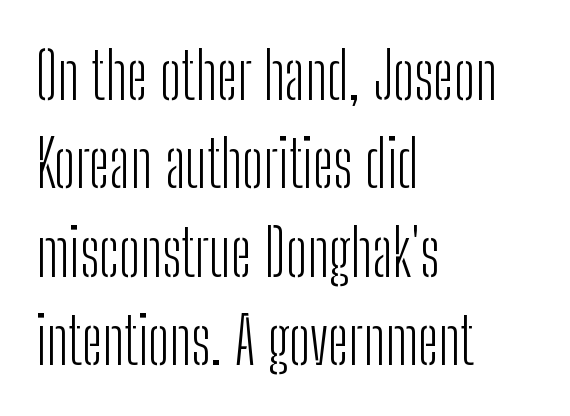
Here the designer chose a conventional face with non-uniform glyph widths. In terms of posture, this sample is upright. Is this a heavy cut? Hardly; it is regular or lighter. Plain, unruled lines of type.
